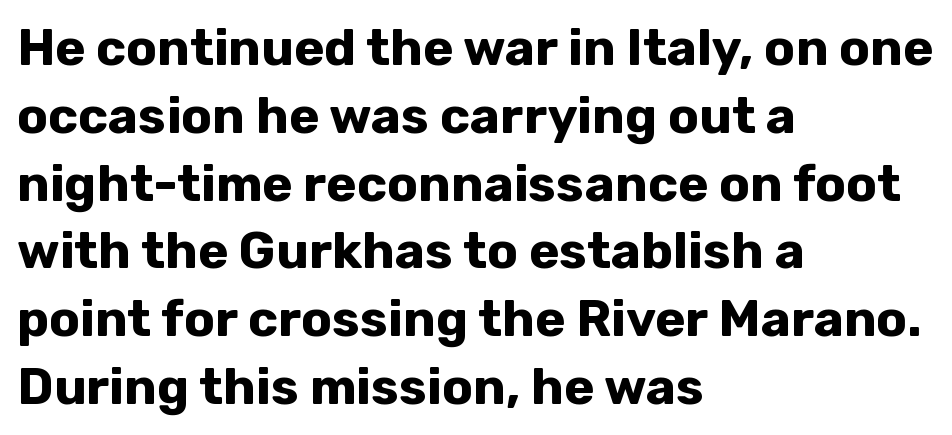
{"serif": "no", "italic": "no", "bold": "yes", "weight": "bold", "width": "normal", "stroke_contrast": "low", "x_height": "medium", "monospaced": "no", "underline": "no", "align": "left", "line_spacing": "normal", "line_spacing_ratio": 1.33, "letter_spacing": "normal", "letter_spacing_em": 0.0, "glyph_px": 51}
